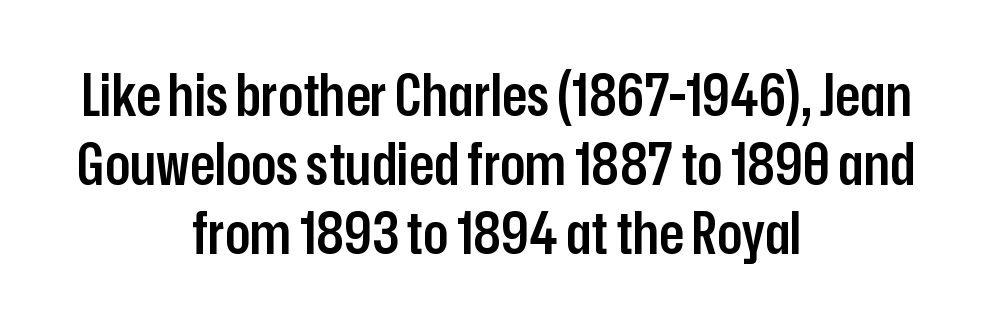
Note: no serifs on the glyphs. Caption: standard tracking, unaltered. Clear beneath every line of the passage. This sample has the flowing, uneven cadence of proportional lettering.
